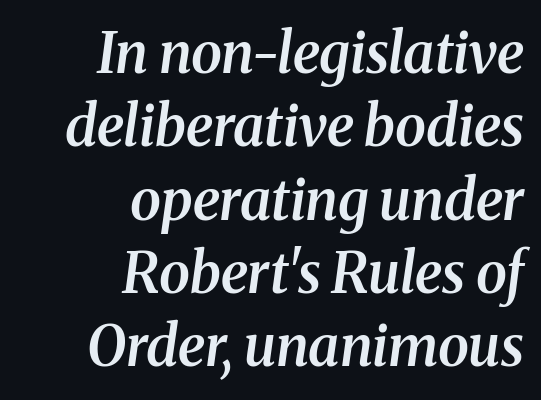
Leading matches the norm, producing a regular column. Honestly, the letter spacing is just normal — you wouldn't notice it. Line endings align vertically; line beginnings do not. The face used here has a pronounced slope to its letters. The rendering shows small feet on the letterforms — a serif design.
